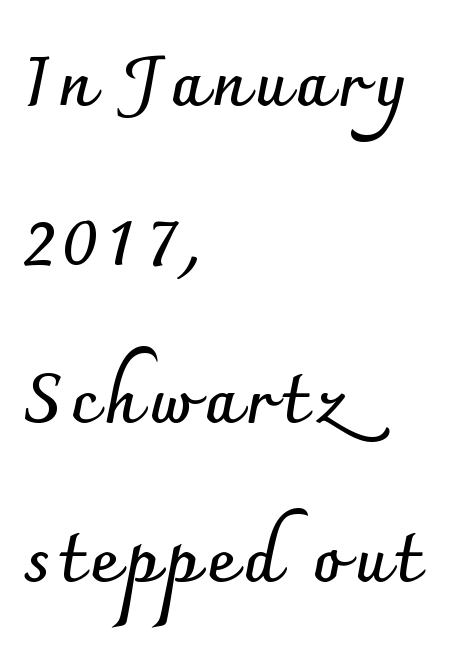
The image shows 69 px semibold sans-serif type; set left-aligned, loose line spacing (2.3x), not underlined; low stroke contrast and a small x-height.
